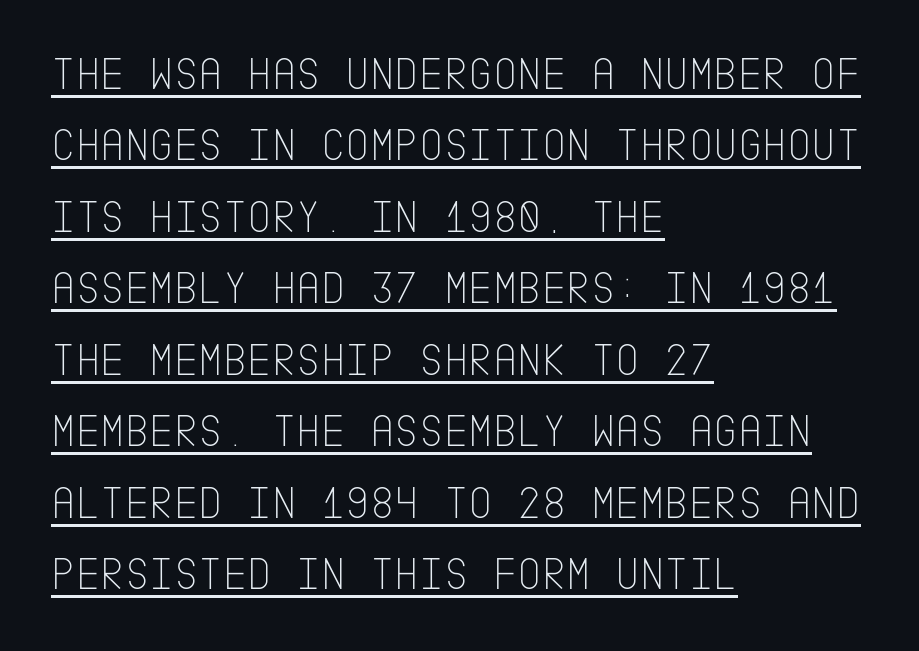
{"serif": "no", "italic": "no", "bold": "no", "weight": "thin", "width": "condensed", "stroke_contrast": "low", "x_height": "large", "underline": "yes", "align": "left", "line_spacing": "normal", "line_spacing_ratio": 1.52, "letter_spacing": "normal", "letter_spacing_em": 0.0, "glyph_px": 47}
